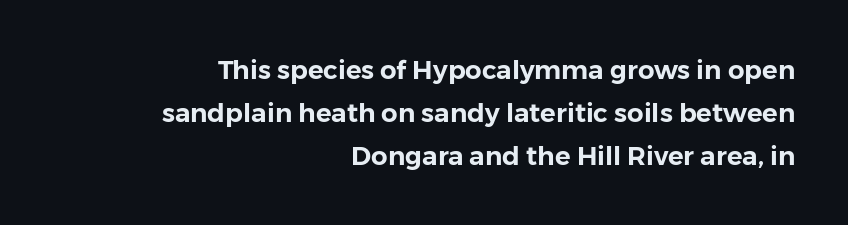
Q: Is the text italic (slanted)? A: No, it is upright.
Q: Is the text underlined? A: No.
Q: How is the paragraph aligned? A: Right-aligned.
Q: Is the spacing between letters normal or unusually wide? A: Normal.
Q: Is the spacing between lines tight, normal or loose? A: Normal.
